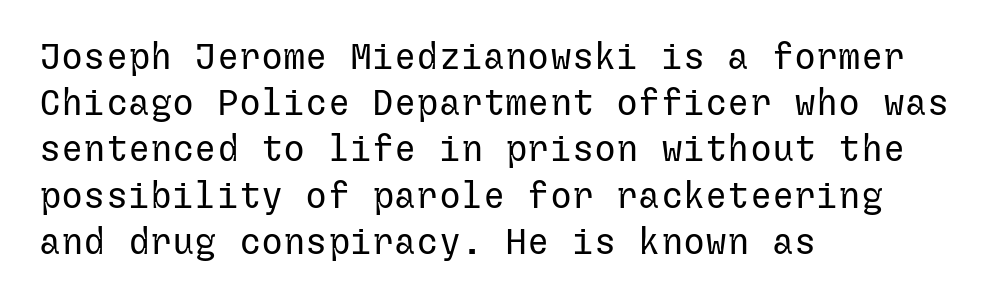
Q: Is the text bold? A: No.
Q: Is the text italic (slanted)? A: No, it is upright.
Q: Is the typeface a serif or a sans-serif typeface? A: Sans-serif.
Q: Is the text underlined? A: No.
Q: How is the paragraph aligned? A: Left-aligned.
Q: Is the spacing between letters normal or unusually wide? A: Normal.
Q: Is the spacing between lines tight, normal or loose? A: Normal.
Q: Width (condensed, normal, or wide)? A: Normal.
Q: Stroke contrast? A: Low.
Q: x-height? A: Medium.
